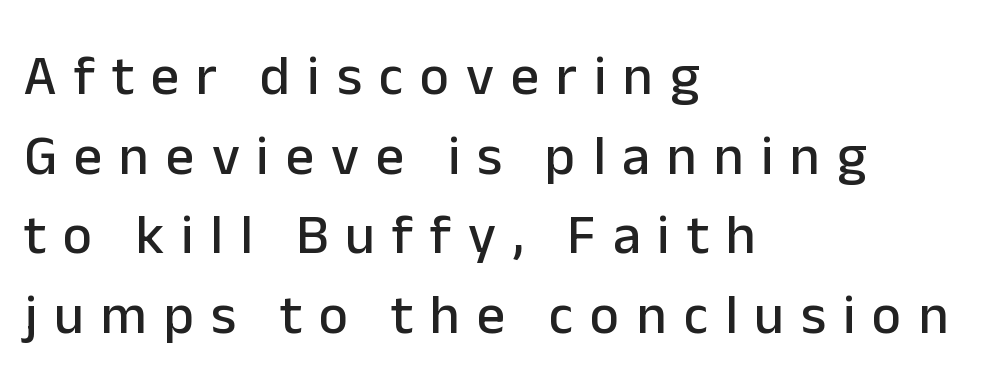
Q: Is the text italic (slanted)? A: No, it is upright.
Q: Is the typeface a serif or a sans-serif typeface? A: Sans-serif.
Q: Is the text underlined? A: No.
Q: How is the paragraph aligned? A: Left-aligned.
Q: Is the spacing between letters normal or unusually wide? A: Unusually wide.
Q: Is the spacing between lines tight, normal or loose? A: Normal.
Q: Width (condensed, normal, or wide)? A: Normal.
Q: Stroke contrast? A: Low.
Q: x-height? A: Medium.
Q: Monospaced? A: No.
